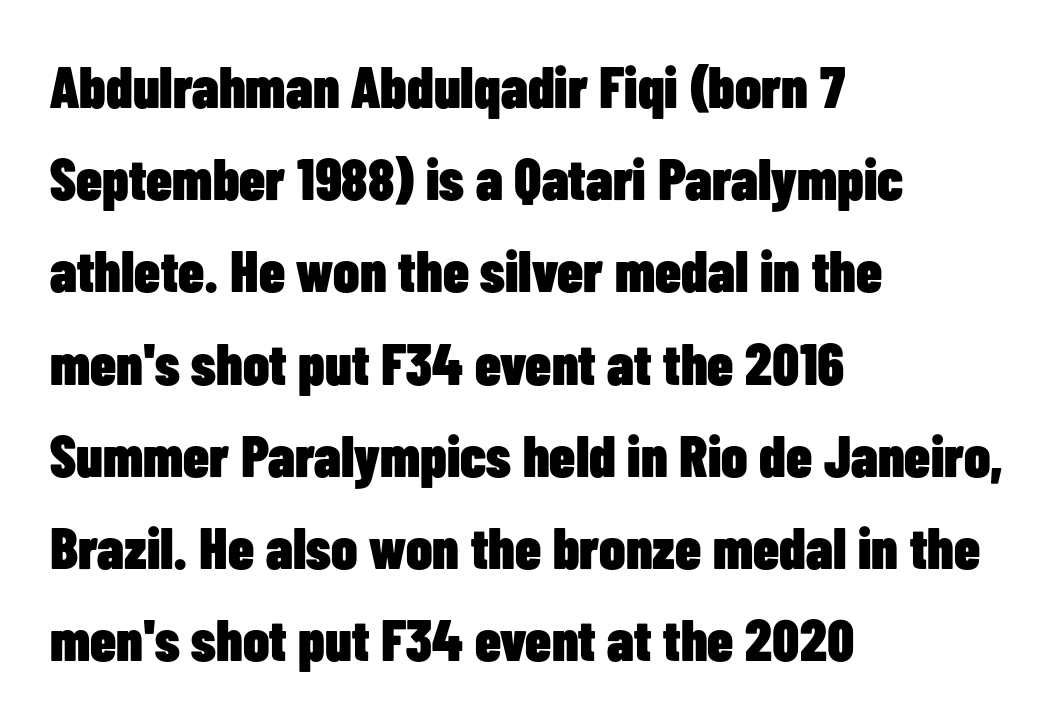
Nothing sits at the stroke ends, so this counts as sans-serif. Vertical spacing — default. Horizontally, the lines are justified to the leading edge only. Words float on clear page, feet unadorned.
